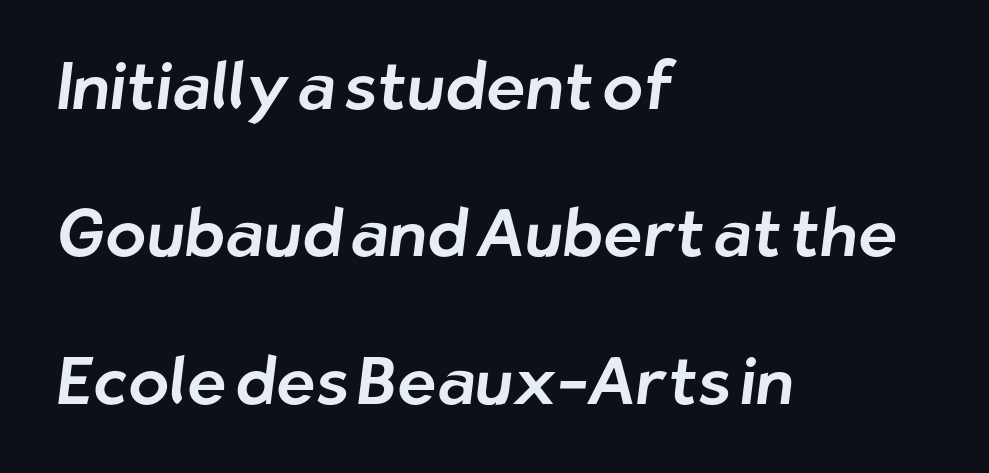
In terms of letterspacing, this is plain default setting. The glyphs in this specimen are sans serif. A typesetter would call this proportional, since set widths differ per character. The rag falls on the right side of this text block. A typesetter would call this leading open, well beyond the default.
